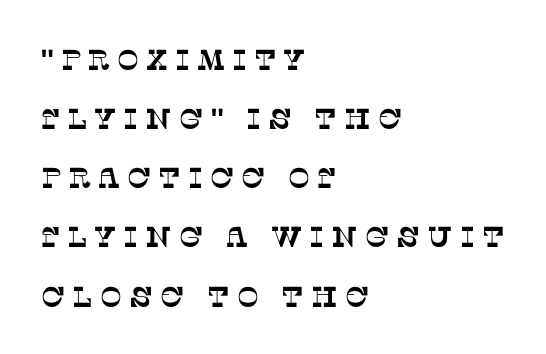
Reading down the block, your eye returns to a fixed left position each line. The zone under the glyphs is completely vacant. Does the type have serifs? Yes, each stem ends in a small foot. This sample has the flowing, uneven cadence of proportional lettering.
